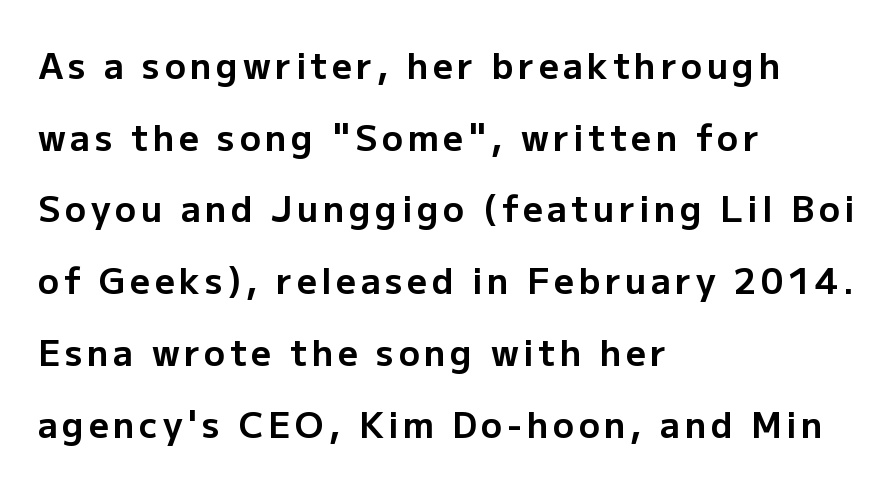
Q: Is the text bold? A: Yes.
Q: Is the text italic (slanted)? A: No, it is upright.
Q: Is the typeface a serif or a sans-serif typeface? A: Sans-serif.
Q: Is the text underlined? A: No.
Q: How is the paragraph aligned? A: Left-aligned.
Q: Is the spacing between lines tight, normal or loose? A: Loose.
Q: Width (condensed, normal, or wide)? A: Normal.
Q: Stroke contrast? A: Low.
Q: x-height? A: Medium.
Q: Monospaced? A: No.
